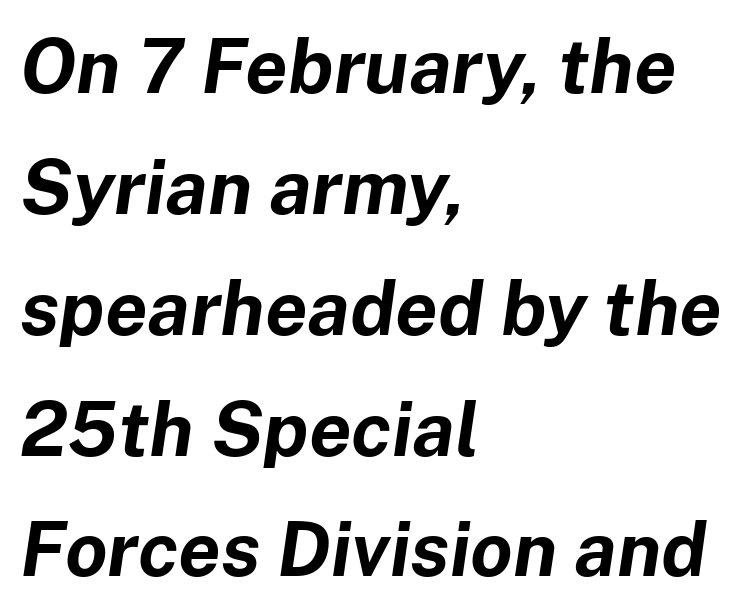
The image shows 76 px bold type, italic (leaning right); set left-aligned, normal line spacing (1.59x), normal letter spacing, not underlined; low stroke contrast and a medium x-height.
